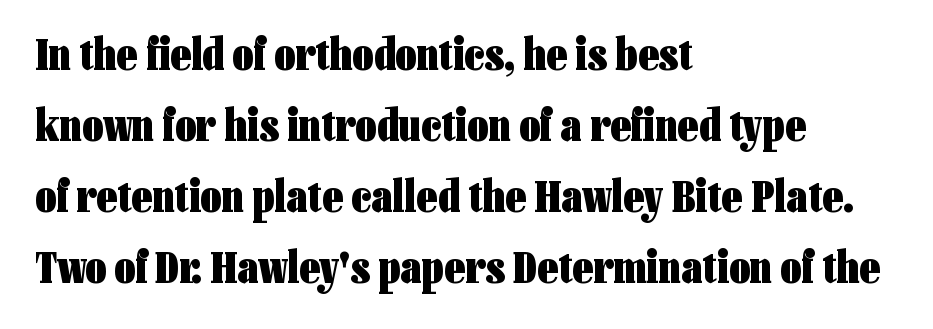
{"serif": "no", "italic": "no", "bold": "yes", "weight": "heavy", "width": "condensed", "stroke_contrast": "low", "x_height": "medium", "monospaced": "no", "underline": "no", "align": "left", "line_spacing": "normal", "line_spacing_ratio": 1.54, "letter_spacing": "normal", "letter_spacing_em": 0.0, "glyph_px": 46}
